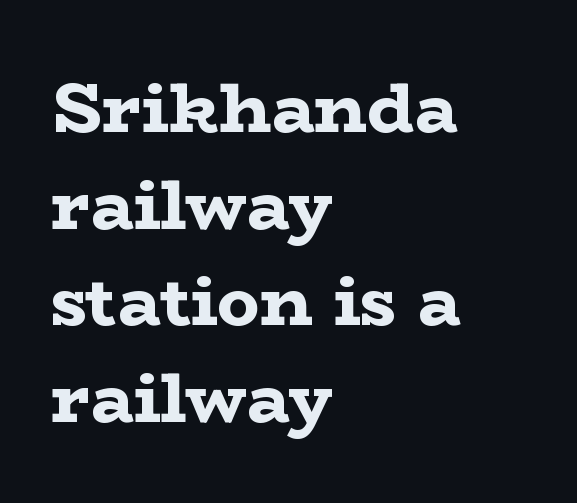
{"serif": "yes", "italic": "no", "bold": "yes", "weight": "bold", "width": "wide", "stroke_contrast": "low", "x_height": "medium", "monospaced": "no", "underline": "no", "align": "left", "line_spacing": "normal", "line_spacing_ratio": 1.36, "letter_spacing": "normal", "letter_spacing_em": 0.0, "glyph_px": 71}
